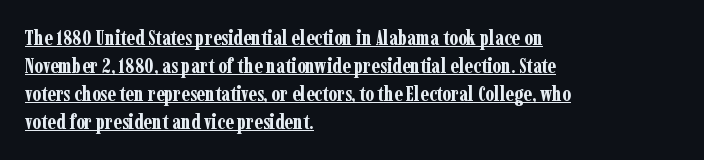
The image shows 21 px bold type, upright; set left-aligned, normal line spacing (1.33x), normal letter spacing, underlined.
